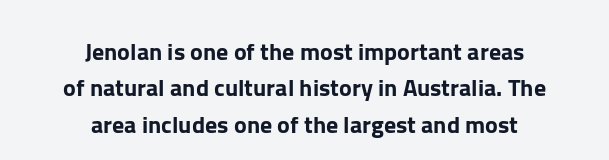
Leading: standard. Any mark beneath the type? The region is blank. Quick note: not italic, upright. Does the copy run flush right? No — it is centered line by line. Nothing unusual about the tracking: characters are spaced as the font intends.
